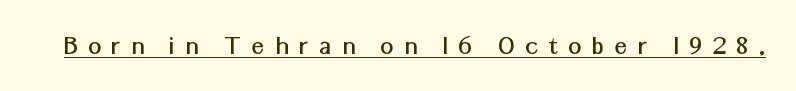
Q: Is the text italic (slanted)? A: No, it is upright.
Q: Is the typeface a serif or a sans-serif typeface? A: Sans-serif.
Q: Is the text underlined? A: Yes.
Q: Is the spacing between letters normal or unusually wide? A: Unusually wide.
Q: Width (condensed, normal, or wide)? A: Normal.
Q: Stroke contrast? A: Medium.
Q: x-height? A: Medium.
Q: Monospaced? A: No.
